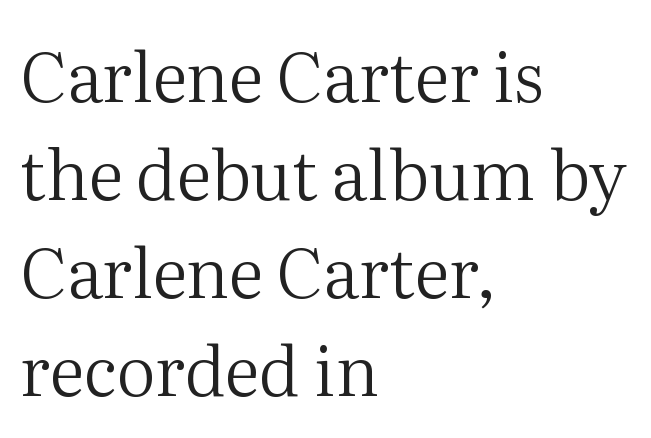
The lines are quadded left. Nope, not italic — everything's standing straight. A typesetter would call this leading conventional body-copy spacing. Character widths vary here, with narrow letters taking less room than wide ones. This is serif lettering, the kind often seen in printed books.
